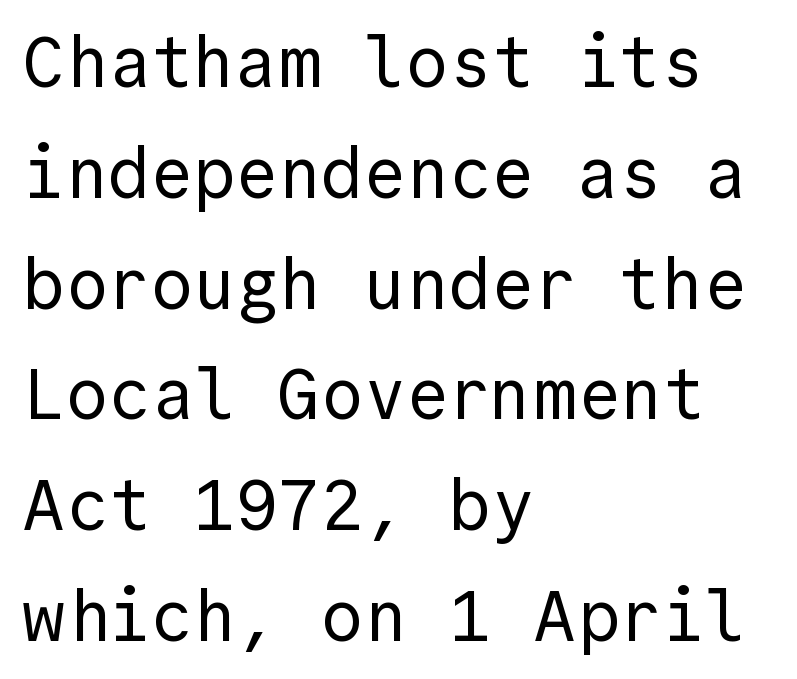
Underline: absent. No chunkiness to these letters — they're not bold. Is the letter spacing exaggerated? No — it looks like the ordinary default. Is this a fixed-width face? Yes — each glyph sits in an identical cell. Baseline-to-baseline distance is the conventional proportion of letter height.
